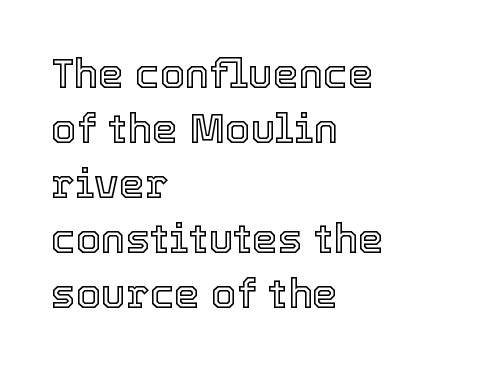
Q: Is the text italic (slanted)? A: No, it is upright.
Q: Is the text underlined? A: No.
Q: How is the paragraph aligned? A: Left-aligned.
Q: Is the spacing between letters normal or unusually wide? A: Normal.
Q: Is the spacing between lines tight, normal or loose? A: Normal.
Q: Width (condensed, normal, or wide)? A: Normal.
Q: x-height? A: Medium.
Q: Monospaced? A: No.
